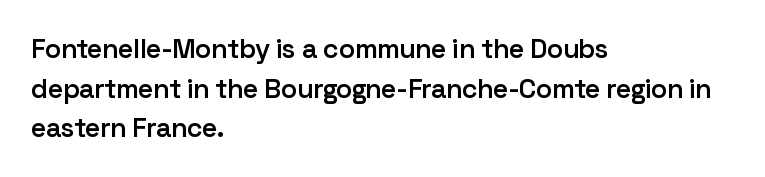
Q: Is the text bold? A: Semi-bold.
Q: Is the text italic (slanted)? A: No, it is upright.
Q: Is the text underlined? A: No.
Q: How is the paragraph aligned? A: Left-aligned.
Q: Is the spacing between letters normal or unusually wide? A: Normal.
Q: Is the spacing between lines tight, normal or loose? A: Normal.
